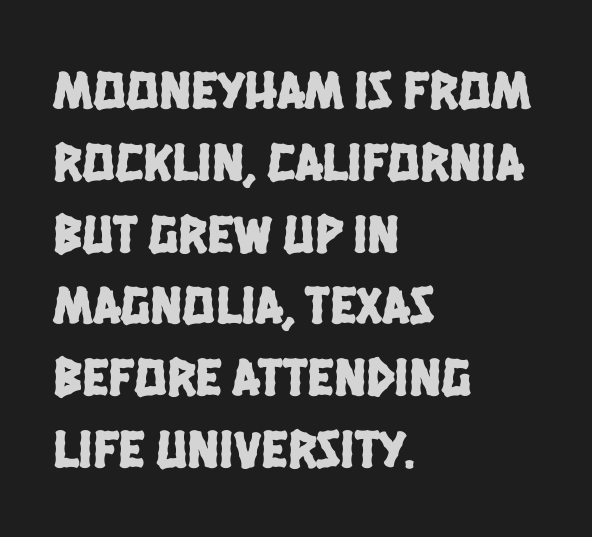
Typographically, this falls in the sans-serif category. Compared with typical body copy, the letter spacing here is the same. Think of a printed novel: that variable character pitch is what you see here. The baseline area is clear. Honestly, the row spacing looks completely unremarkable.
